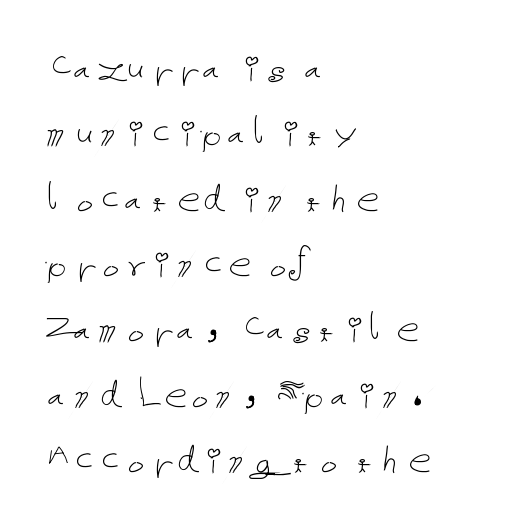
{"italic": "no", "bold": "no", "weight": "thin", "width": "normal", "stroke_contrast": "low", "x_height": "medium", "underline": "no", "align": "left", "line_spacing": "normal", "line_spacing_ratio": 1.42, "letter_spacing": "normal", "letter_spacing_em": 0.0, "glyph_px": 46}
